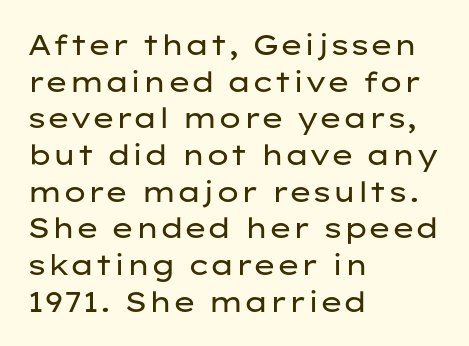
The space between consecutive lines is moderate. Italic? Not at all — the glyphs are vertical. Think of a printed novel: that variable character pitch is what you see here. Is the letter spacing exaggerated? No — it looks like the ordinary default. Nothing heavy about these letters — not bold at all. The lines in this sample share a left origin and differ only in where they stop.
